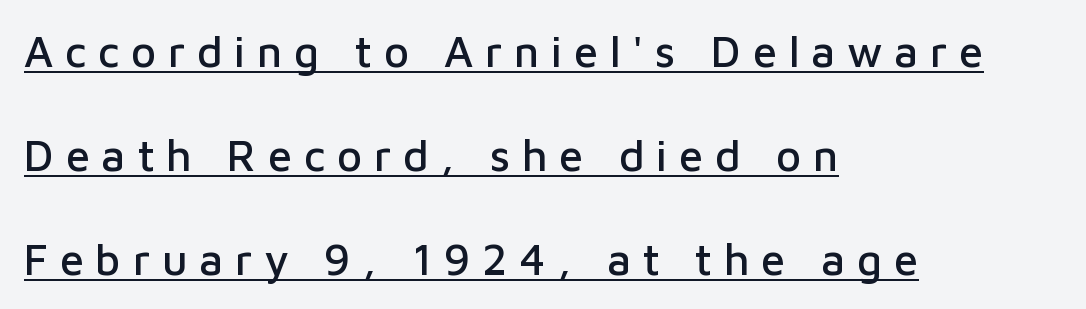
The image shows 44 px sans-serif type, upright; set left-aligned, loose line spacing (2.36x), unusually wide letter spacing (+0.26 em), underlined; low stroke contrast and a medium x-height.
